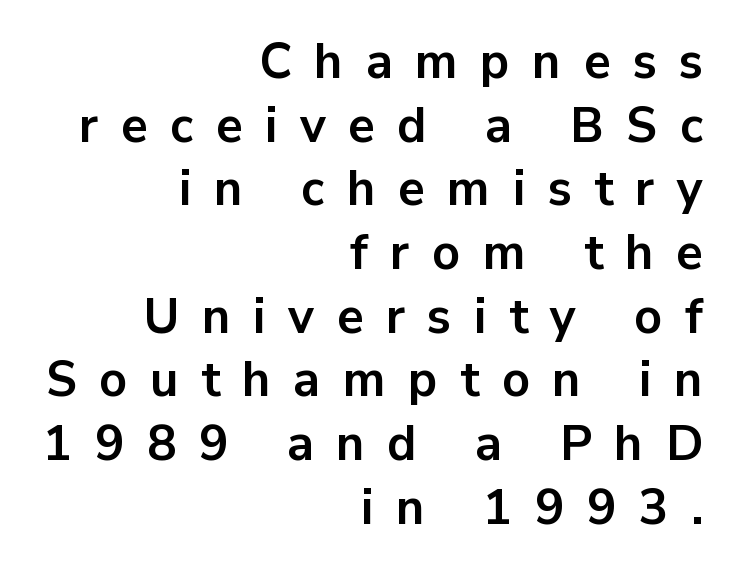
Q: Is the text bold? A: Yes.
Q: Is the text italic (slanted)? A: No, it is upright.
Q: Is the typeface a serif or a sans-serif typeface? A: Sans-serif.
Q: Is the text underlined? A: No.
Q: How is the paragraph aligned? A: Right-aligned.
Q: Is the spacing between letters normal or unusually wide? A: Unusually wide.
Q: Is the spacing between lines tight, normal or loose? A: Normal.
Q: Width (condensed, normal, or wide)? A: Normal.
Q: Stroke contrast? A: Low.
Q: x-height? A: Medium.
Q: Monospaced? A: No.
